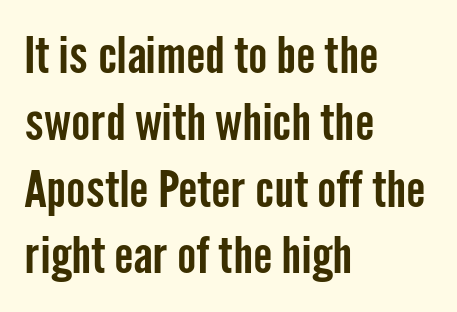
Look at the bottom of the vertical strokes: they stop flat, with no serifs. Rows of type keep a routine distance in the vertical direction. Bare-footed words on every line. In terms of posture, this sample is upright.
